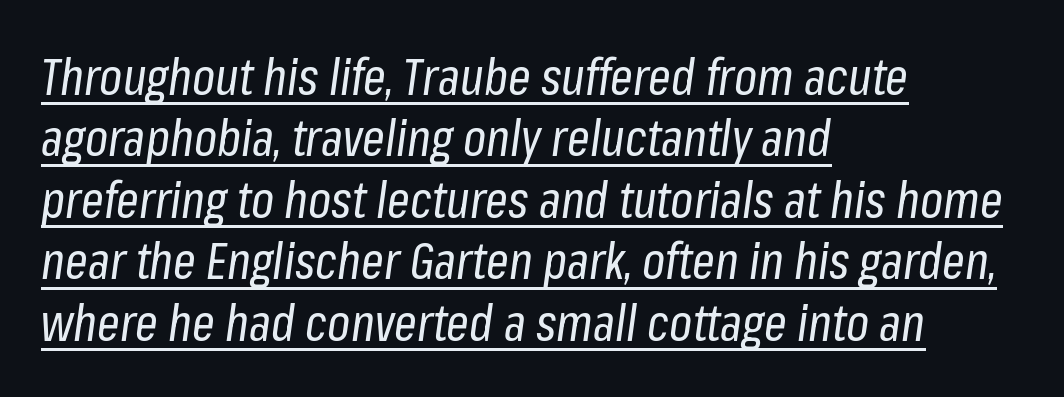
{"italic": "yes", "lean": "right", "slant_degrees": 8, "bold": "no", "weight": "regular", "width": "condensed", "stroke_contrast": "low", "x_height": "medium", "monospaced": "no", "underline": "yes", "align": "left", "line_spacing_ratio": 1.23, "letter_spacing": "normal", "letter_spacing_em": 0.0, "glyph_px": 50}
